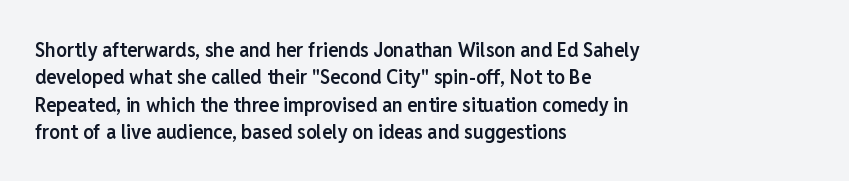
The image shows 21 px text type, upright; set left-aligned, normal line spacing (1.3x), normal letter spacing, not underlined.
